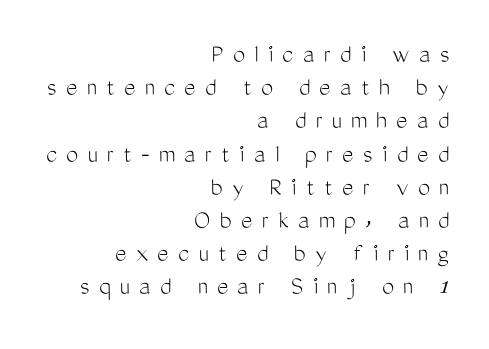
The rag falls on the left side of this text block. A typesetter would call this heavily tracked-out type. The font is comparable to plain body text, perhaps lighter. Descenders hang freely into open space. Rendered with straight, roman letterforms.
